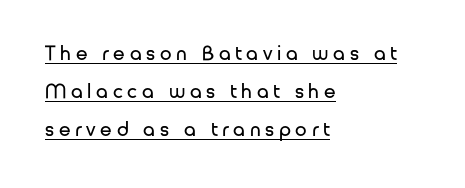
Q: Is the text bold? A: No.
Q: Is the text italic (slanted)? A: No, it is upright.
Q: Is the text underlined? A: Yes.
Q: How is the paragraph aligned? A: Left-aligned.
Q: Is the spacing between letters normal or unusually wide? A: Unusually wide.
